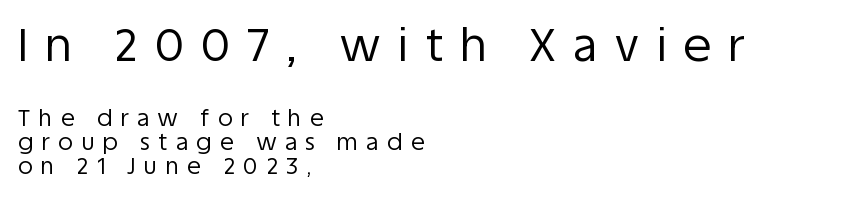
The rag falls on the right side of this text block. The rendering inserts visible extra space after every character. Check under the words: just untouched page. The face used here appears at its bigger size in the upper chunk. Vertical spacing — tight.
